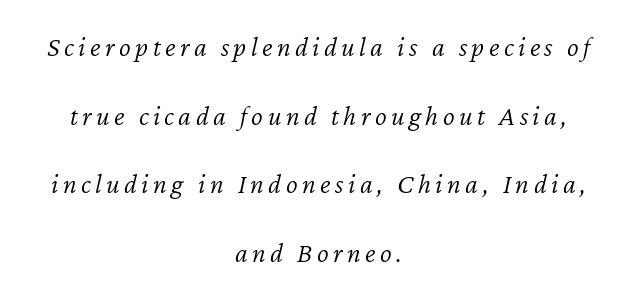
Q: Is the text bold? A: No.
Q: Is the text italic (slanted)? A: Yes, it leans right by about 12 degrees.
Q: Is the text underlined? A: No.
Q: How is the paragraph aligned? A: Centered.
Q: Is the spacing between lines tight, normal or loose? A: Loose.
Q: Width (condensed, normal, or wide)? A: Normal.
Q: Stroke contrast? A: Low.
Q: x-height? A: Medium.
Q: Monospaced? A: No.
